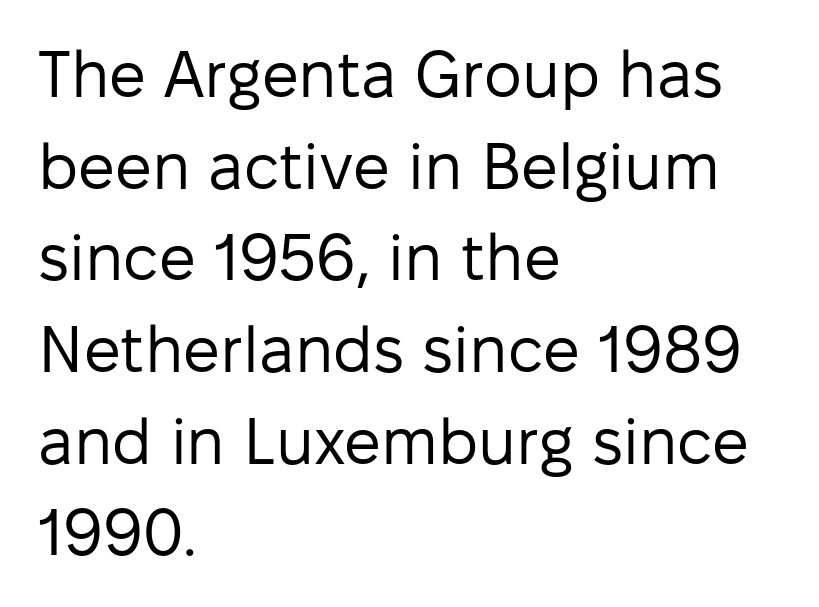
Q: Is the text bold? A: No.
Q: Is the text italic (slanted)? A: No, it is upright.
Q: Is the typeface a serif or a sans-serif typeface? A: Sans-serif.
Q: Is the text underlined? A: No.
Q: How is the paragraph aligned? A: Left-aligned.
Q: Is the spacing between letters normal or unusually wide? A: Normal.
Q: Is the spacing between lines tight, normal or loose? A: Normal.
Q: Width (condensed, normal, or wide)? A: Normal.
Q: Stroke contrast? A: Low.
Q: x-height? A: Medium.
Q: Monospaced? A: No.
